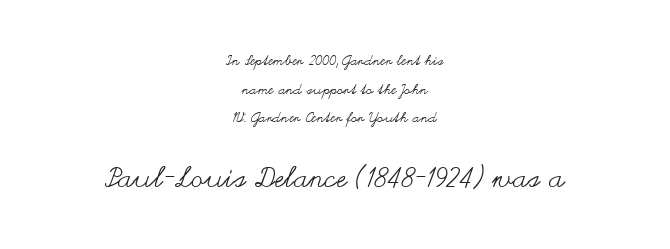
{"bold": "no", "weight": "regular", "width": "wide", "stroke_contrast": "medium", "x_height": "small", "monospaced": "no", "underline": "no", "align": "center", "line_spacing": "loose", "line_spacing_ratio": 2.04, "letter_spacing": "normal", "letter_spacing_em": 0.0, "larger_block": "second", "size_ratio": 2.0, "glyph_px": 28}
